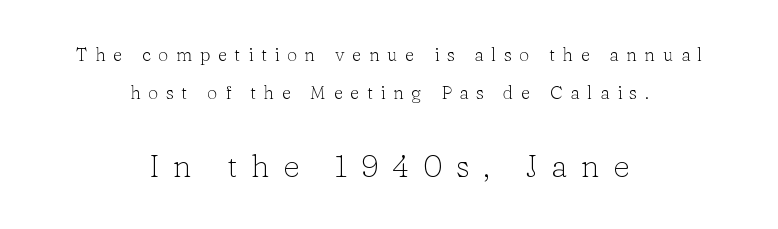
The image shows 32 px light serif type, upright; set centered, loose line spacing (2.12x), unusually wide letter spacing (+0.43 em), not underlined; the second (bottom) block is 1.78x larger; low stroke contrast and a medium x-height.
